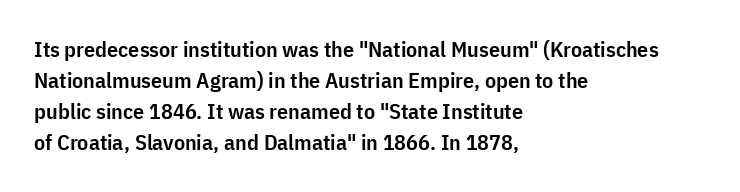
{"italic": "no", "bold": "semi", "underline": "no", "align": "left", "line_spacing": "normal", "line_spacing_ratio": 1.41, "letter_spacing": "normal", "letter_spacing_em": 0.0, "glyph_px": 22}
